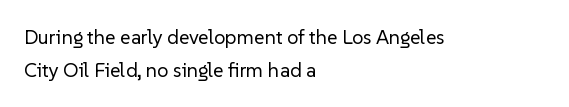
Q: Is the text bold? A: No.
Q: Is the text italic (slanted)? A: No, it is upright.
Q: Is the text underlined? A: No.
Q: How is the paragraph aligned? A: Left-aligned.
Q: Is the spacing between letters normal or unusually wide? A: Normal.
Q: Is the spacing between lines tight, normal or loose? A: Normal.
